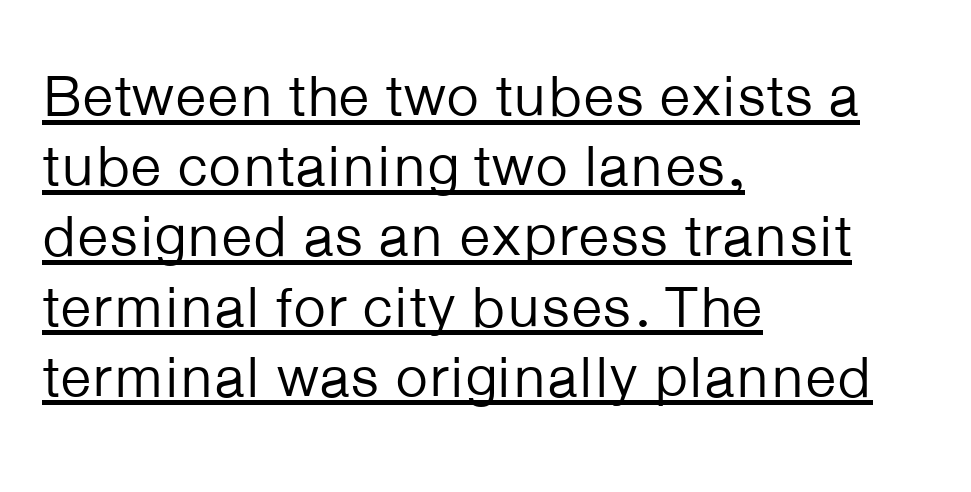
The image shows 58 px regular-weight sans-serif type, upright; set left-aligned, line spacing 1.21x, normal letter spacing, underlined; low stroke contrast and a medium x-height.
